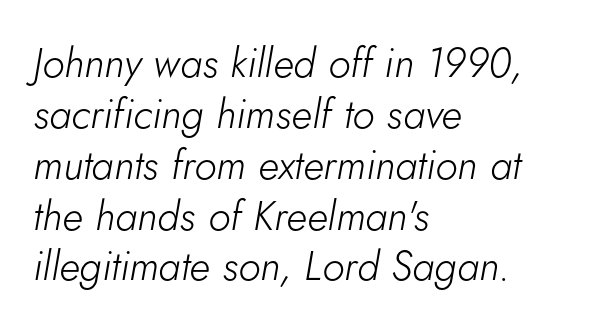
{"italic": "yes", "lean": "right", "slant_degrees": 5, "bold": "no", "weight": "light", "width": "normal", "stroke_contrast": "low", "x_height": "small", "monospaced": "no", "underline": "no", "align": "left", "line_spacing_ratio": 1.24, "letter_spacing": "normal", "letter_spacing_em": 0.0, "glyph_px": 41}
